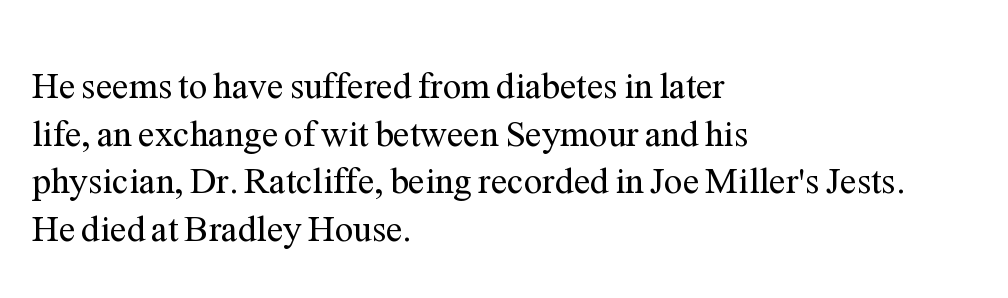
The line-height multiplier appears to be the usual default. You could not count columns in this text — the font is proportionally spaced. Style check: upright. Unmarked baselines from the first word to the last.
